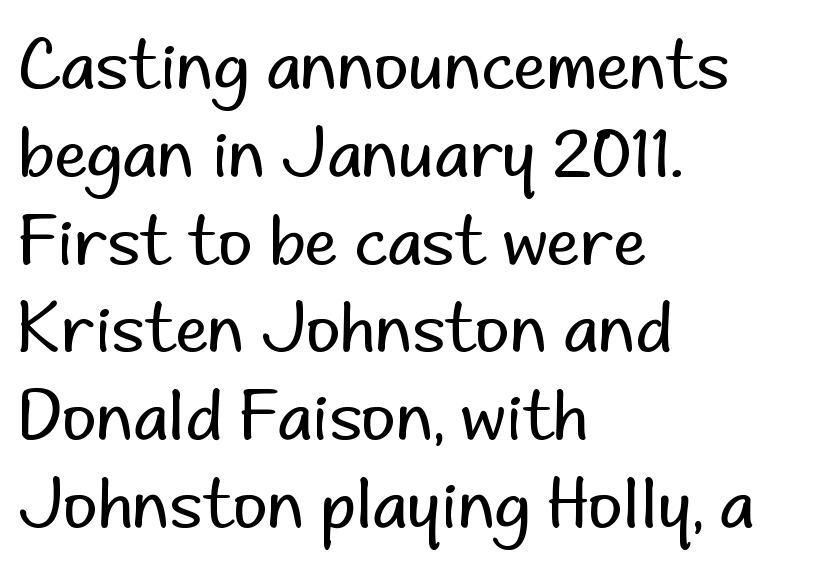
The image shows 67 px regular-weight sans-serif type, upright; set left-aligned, normal line spacing (1.31x), normal letter spacing, not underlined; low stroke contrast and a small x-height.
